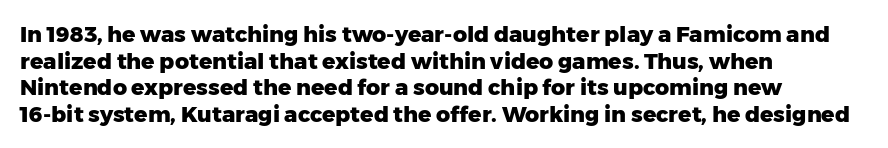
Q: Is the text bold? A: Yes.
Q: Is the text italic (slanted)? A: No, it is upright.
Q: Is the text underlined? A: No.
Q: How is the paragraph aligned? A: Left-aligned.
Q: Is the spacing between letters normal or unusually wide? A: Normal.
